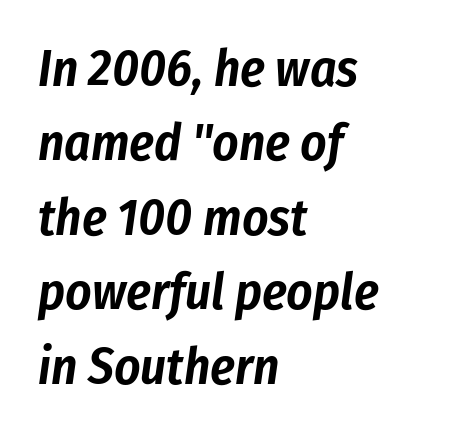
The image shows 51 px condensed type, italic (leaning right); set left-aligned, normal line spacing (1.46x), normal letter spacing, not underlined; low stroke contrast and a medium x-height.
